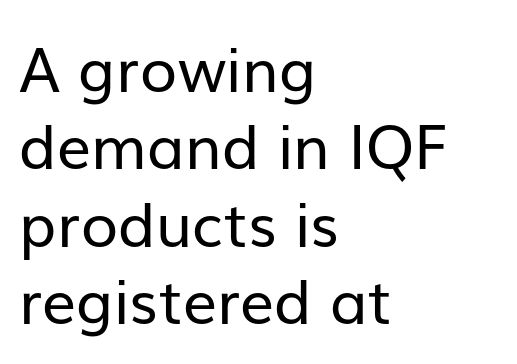
Q: Is the text bold? A: No.
Q: Is the text italic (slanted)? A: No, it is upright.
Q: Is the typeface a serif or a sans-serif typeface? A: Sans-serif.
Q: Is the text underlined? A: No.
Q: How is the paragraph aligned? A: Left-aligned.
Q: Is the spacing between letters normal or unusually wide? A: Normal.
Q: Is the spacing between lines tight, normal or loose? A: Normal.
Q: Width (condensed, normal, or wide)? A: Normal.
Q: Stroke contrast? A: Low.
Q: x-height? A: Medium.
Q: Monospaced? A: No.
